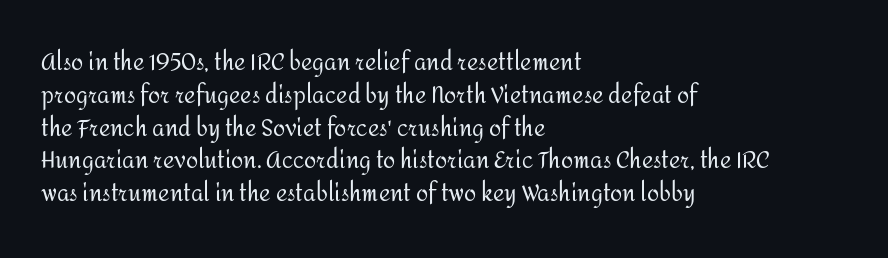
{"italic": "no", "bold": "no", "underline": "no", "align": "left", "line_spacing": "normal", "line_spacing_ratio": 1.49, "letter_spacing": "normal", "letter_spacing_em": 0.0, "glyph_px": 22}
